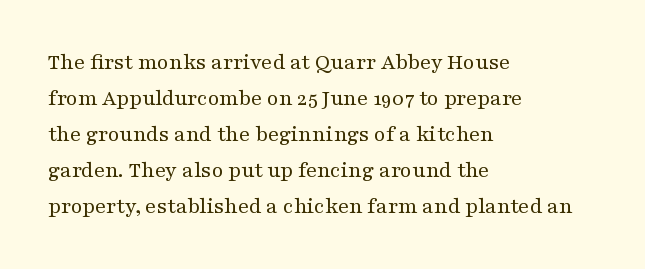
The image shows 23 px text type, upright; set left-aligned, normal line spacing (1.56x), normal letter spacing, not underlined.
